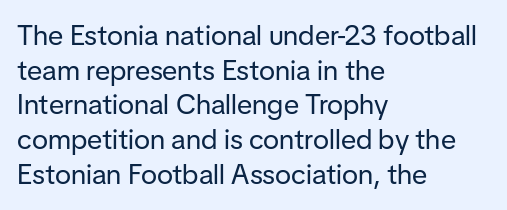
Weight: in the light-to-regular range. The designer went with a sans here, leaving each stem footless. Descenders are the only things crossing below the line. Line starts are locked; line ends wander.
